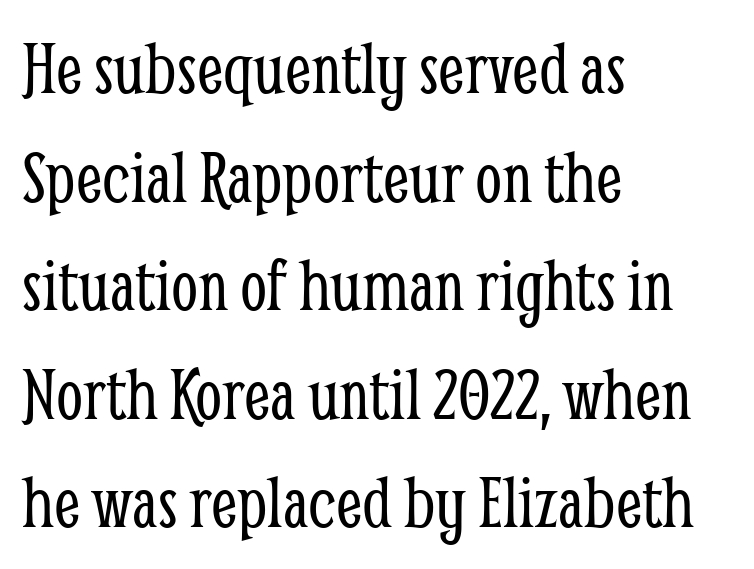
The rendering shows small feet on the letterforms — a serif design. The cut favours lightness, reaching ordinary text weight at its darkest. Is this a fixed-width face? No — the glyphs have proportional, varying widths. Default kerning and tracking; the words read as compact shapes. Line beginnings align vertically; line endings do not.
